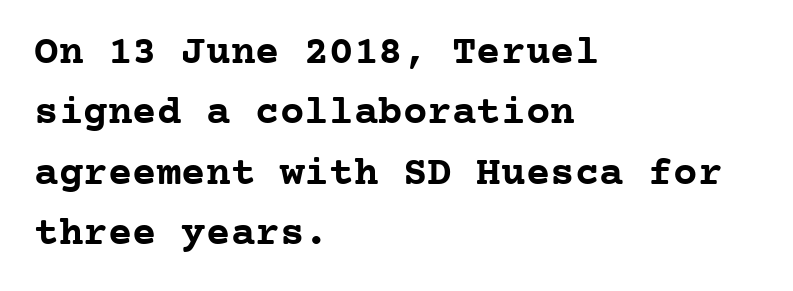
Q: Is the text bold? A: Yes.
Q: Is the text italic (slanted)? A: No, it is upright.
Q: Is the typeface a serif or a sans-serif typeface? A: Serif.
Q: Is the text underlined? A: No.
Q: How is the paragraph aligned? A: Left-aligned.
Q: Is the spacing between letters normal or unusually wide? A: Normal.
Q: Is the spacing between lines tight, normal or loose? A: Normal.
Q: Width (condensed, normal, or wide)? A: Normal.
Q: Stroke contrast? A: Low.
Q: x-height? A: Medium.
Q: Monospaced? A: Yes.
